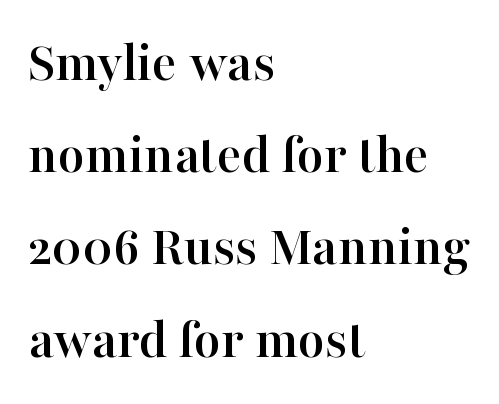
The image shows 58 px serif type, upright; set left-aligned, normal line spacing (1.59x), normal letter spacing, not underlined; high stroke contrast and a medium x-height.
